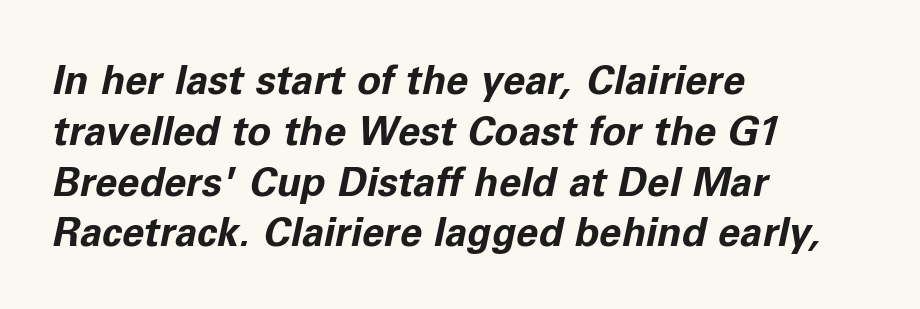
{"italic": "yes", "lean": "right", "slant_degrees": 11, "bold": "yes", "weight": "bold", "width": "normal", "stroke_contrast": "low", "x_height": "medium", "monospaced": "no", "underline": "no", "align": "left", "line_spacing": "normal", "line_spacing_ratio": 1.27, "letter_spacing": "normal", "letter_spacing_em": 0.0, "glyph_px": 40}
